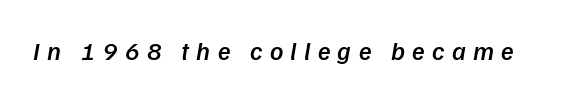
Q: Is the text bold? A: Semi-bold.
Q: Is the text underlined? A: No.
Q: Is the spacing between letters normal or unusually wide? A: Unusually wide.
